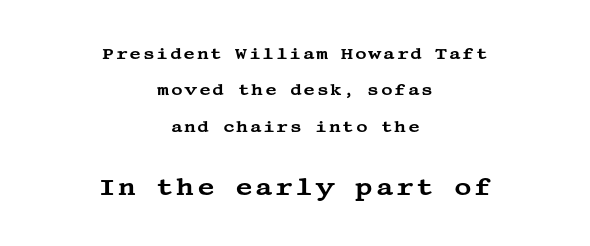
Glance below the letters and you will spot only blank space. Honestly, the rows look like they've been pulled way apart. Reading top to bottom, the characters get bigger at the block break. Short and long lines alike share a common midpoint. Rendered with straight, roman letterforms.
